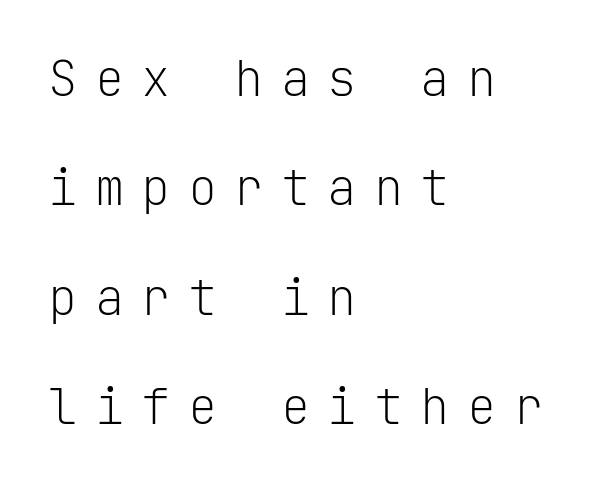
{"serif": "no", "italic": "no", "bold": "no", "weight": "light", "width": "normal", "stroke_contrast": "low", "x_height": "medium", "monospaced": "yes", "underline": "no", "align": "left", "line_spacing": "loose", "line_spacing_ratio": 2.23, "letter_spacing": "wide", "letter_spacing_em": 0.35, "glyph_px": 49}
